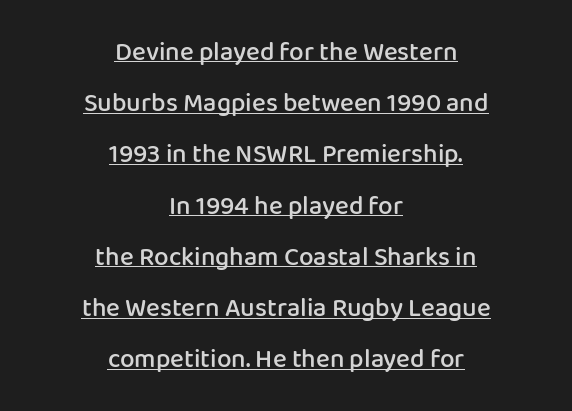
{"italic": "no", "bold": "semi", "underline": "yes", "align": "center", "line_spacing": "loose", "line_spacing_ratio": 1.97, "letter_spacing": "normal", "letter_spacing_em": 0.0, "glyph_px": 26}
